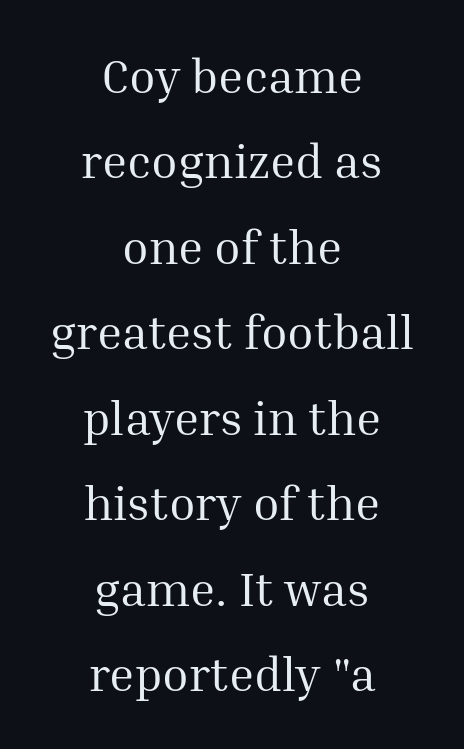
Q: Is the text bold? A: No.
Q: Is the text italic (slanted)? A: No, it is upright.
Q: Is the typeface a serif or a sans-serif typeface? A: Serif.
Q: Is the text underlined? A: No.
Q: How is the paragraph aligned? A: Centered.
Q: Is the spacing between letters normal or unusually wide? A: Normal.
Q: Width (condensed, normal, or wide)? A: Normal.
Q: Stroke contrast? A: Medium.
Q: x-height? A: Medium.
Q: Monospaced? A: No.
